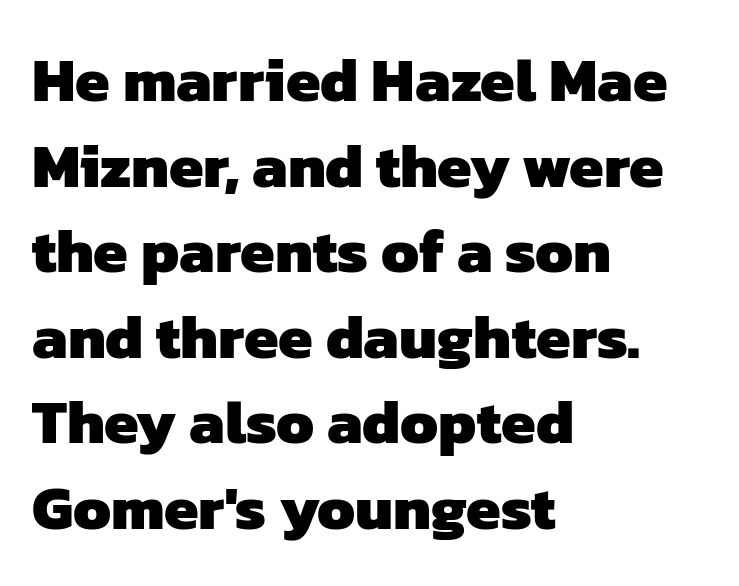
The image shows 62 px heavy sans-serif type; set left-aligned, normal line spacing (1.38x), normal letter spacing, not underlined; low stroke contrast and a medium x-height.
